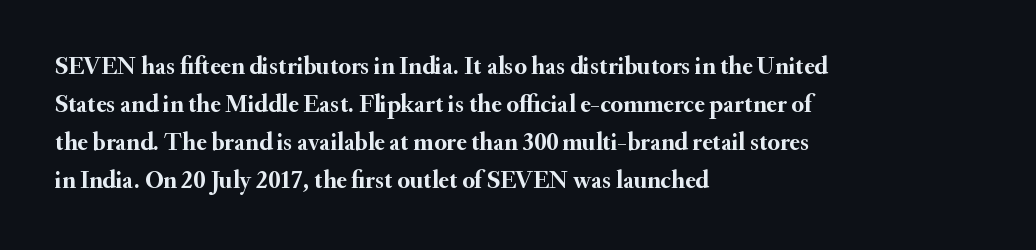
The image shows 25 px bold type, upright; set left-aligned, normal line spacing (1.52x), normal letter spacing, not underlined.
